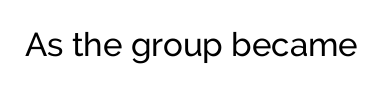
The image shows 33 px sans-serif type, upright; set normal letter spacing, not underlined; low stroke contrast and a medium x-height.
